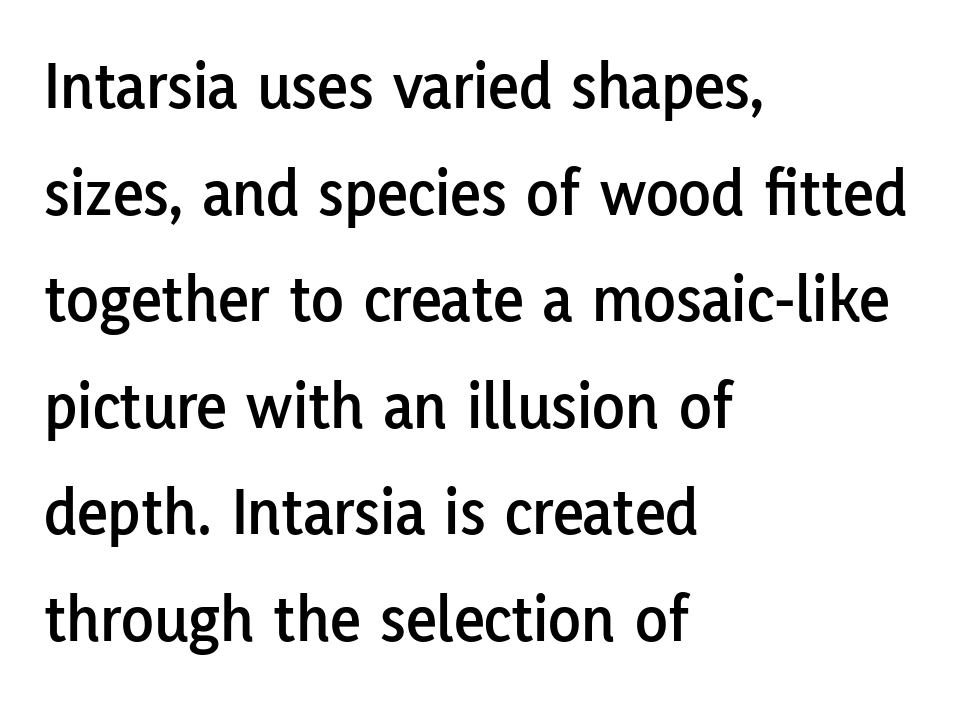
Q: Is the text italic (slanted)? A: No, it is upright.
Q: Is the typeface a serif or a sans-serif typeface? A: Sans-serif.
Q: Is the text underlined? A: No.
Q: How is the paragraph aligned? A: Left-aligned.
Q: Is the spacing between letters normal or unusually wide? A: Normal.
Q: Is the spacing between lines tight, normal or loose? A: Normal.
Q: Width (condensed, normal, or wide)? A: Normal.
Q: Stroke contrast? A: Low.
Q: x-height? A: Medium.
Q: Monospaced? A: No.
